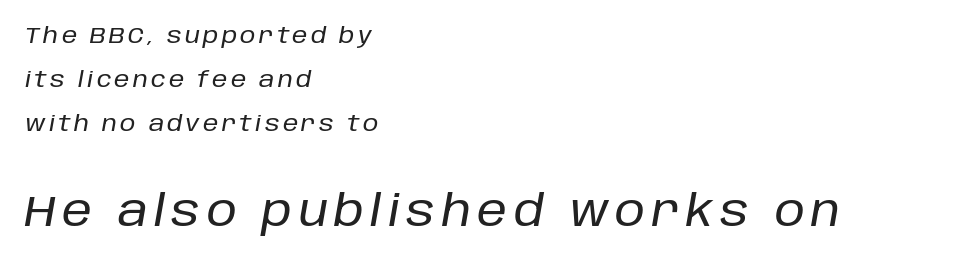
Nobody drew a line under any word here. Note: smaller setting up top, larger setting below. Would a proofreader flag this as italicized? Yes. Think of a printed novel: that variable character pitch is what you see here. Loosely led — the rows are spread out. The lines in this sample share a left origin and differ only in where they stop.
